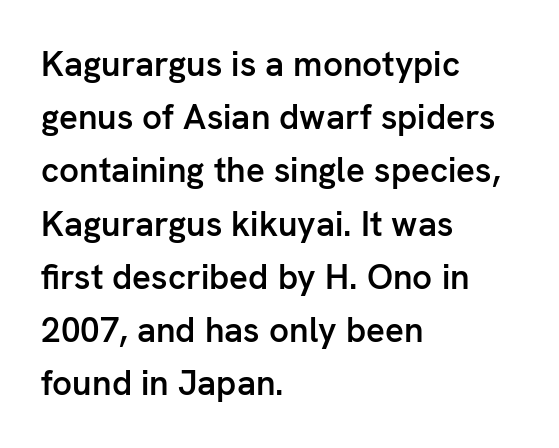
{"serif": "no", "italic": "no", "bold": "semi", "weight": "semibold", "width": "normal", "stroke_contrast": "low", "x_height": "medium", "monospaced": "no", "underline": "no", "align": "left", "line_spacing": "normal", "line_spacing_ratio": 1.52, "letter_spacing": "normal", "letter_spacing_em": 0.0, "glyph_px": 35}
